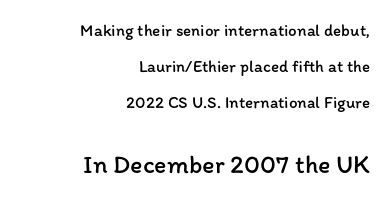
{"italic": "no", "bold": "no", "underline": "no", "align": "right", "line_spacing": "loose", "line_spacing_ratio": 2.13, "letter_spacing": "normal", "letter_spacing_em": 0.0, "larger_block": "second", "size_ratio": 1.53, "glyph_px": 26}
